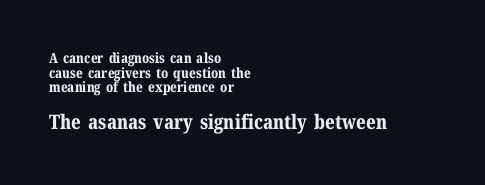
The image shows 20 px bold type, upright; set left-aligned, tight line spacing (1.04x), normal letter spacing, not underlined; the second (bottom) block is 1.43x larger.
